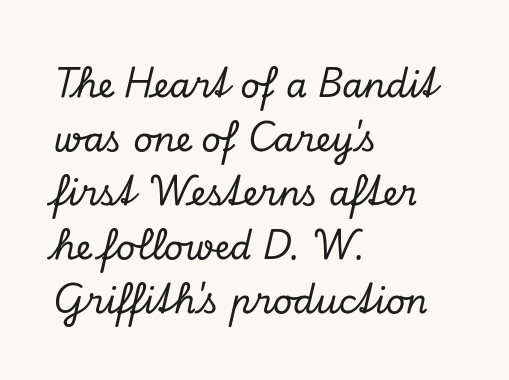
{"serif": "yes", "italic": "yes", "lean": "right", "slant_degrees": 13, "width": "normal", "stroke_contrast": "low", "x_height": "small", "monospaced": "no", "underline": "no", "align": "left", "line_spacing": "normal", "line_spacing_ratio": 1.59, "letter_spacing": "normal", "letter_spacing_em": 0.0, "glyph_px": 34}
